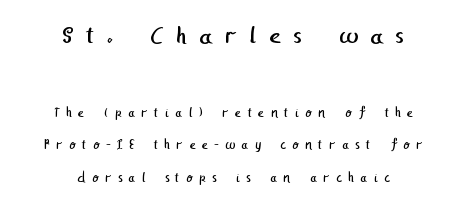
The image shows 27 px text type; set centered, loose line spacing (2.29x), unusually wide letter spacing (+0.46 em), not underlined; the first (top) block is 1.93x larger.
